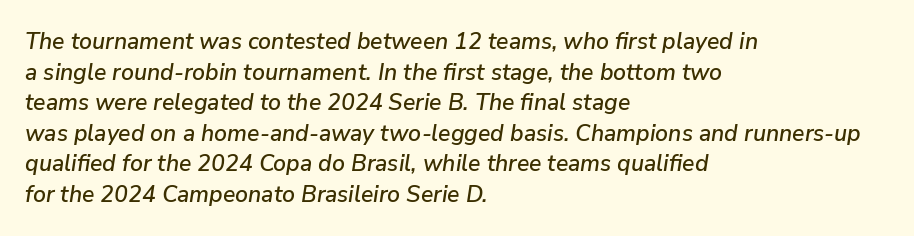
Slant detected: the letters are inclined. Caption: multi-line text, flush left, ragged right. Whoever set this chose a conventional vertical rhythm. The tracking reads as untouched default to a designer's eye. Nobody drew a line under any word here.
